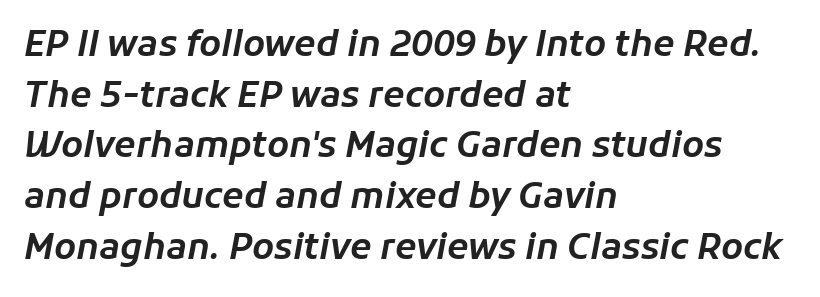
The image shows 35 px text type, italic (leaning right); set left-aligned, normal line spacing (1.45x), normal letter spacing, not underlined; low stroke contrast and a medium x-height.
